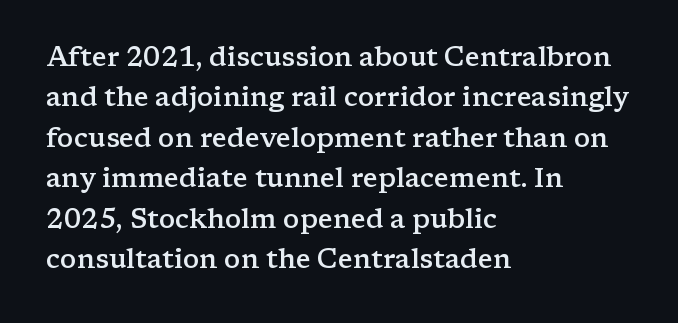
Q: Is the text bold? A: Semi-bold.
Q: Is the text italic (slanted)? A: No, it is upright.
Q: Is the text underlined? A: No.
Q: How is the paragraph aligned? A: Left-aligned.
Q: Is the spacing between letters normal or unusually wide? A: Normal.
Q: Is the spacing between lines tight, normal or loose? A: Normal.
